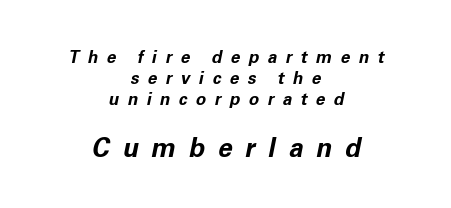
The image shows 26 px bold type, italic (leaning right); set centered, normal line spacing (1.25x), unusually wide letter spacing (+0.5 em), not underlined; the second (bottom) block is 1.53x larger.
